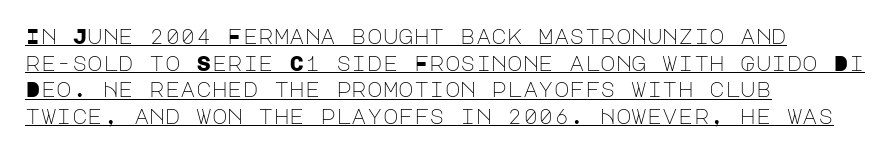
{"italic": "no", "bold": "no", "underline": "yes", "align": "left", "line_spacing": "normal", "line_spacing_ratio": 1.27, "letter_spacing": "normal", "letter_spacing_em": 0.0, "glyph_px": 21}
